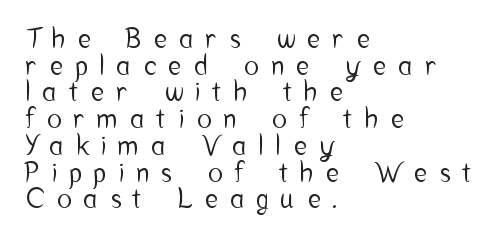
The image shows 27 px text type, upright; set left-aligned, tight line spacing (0.99x), unusually wide letter spacing (+0.48 em), not underlined.
